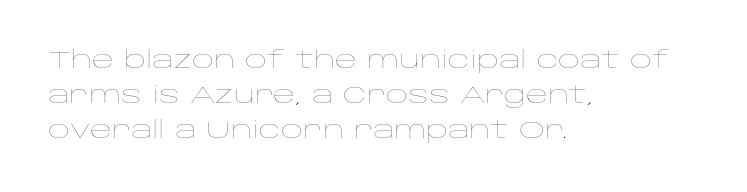
The image shows 24 px text type, upright; set left-aligned, normal line spacing (1.45x), normal letter spacing, not underlined.
